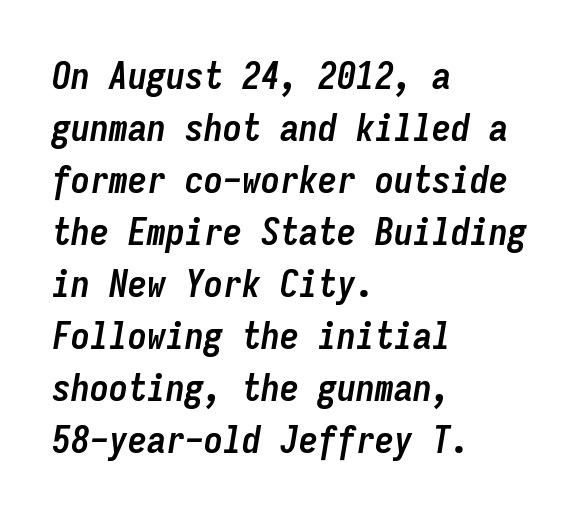
Q: Is the text bold? A: Yes.
Q: Is the text italic (slanted)? A: Yes, it leans right by about 9 degrees.
Q: Is the text underlined? A: No.
Q: How is the paragraph aligned? A: Left-aligned.
Q: Is the spacing between letters normal or unusually wide? A: Normal.
Q: Is the spacing between lines tight, normal or loose? A: Normal.
Q: Width (condensed, normal, or wide)? A: Condensed.
Q: Stroke contrast? A: Low.
Q: x-height? A: Medium.
Q: Monospaced? A: Yes.
